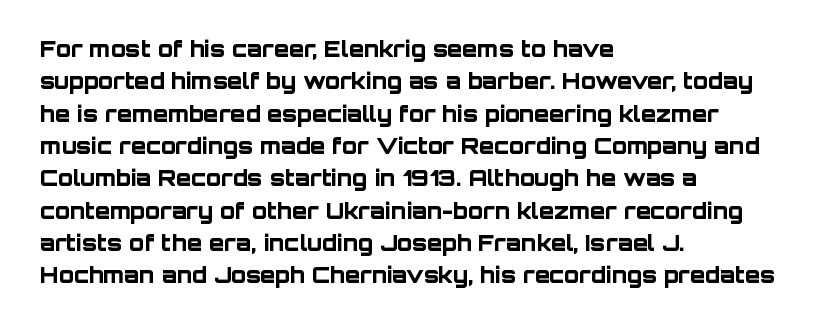
This block has exactly the height ordinary leading produces. A roman cut, with each character standing at attention. Typesetter's note: full bold, strokes at maximum text heaviness. The rendering anchors every line to the left-hand side.
